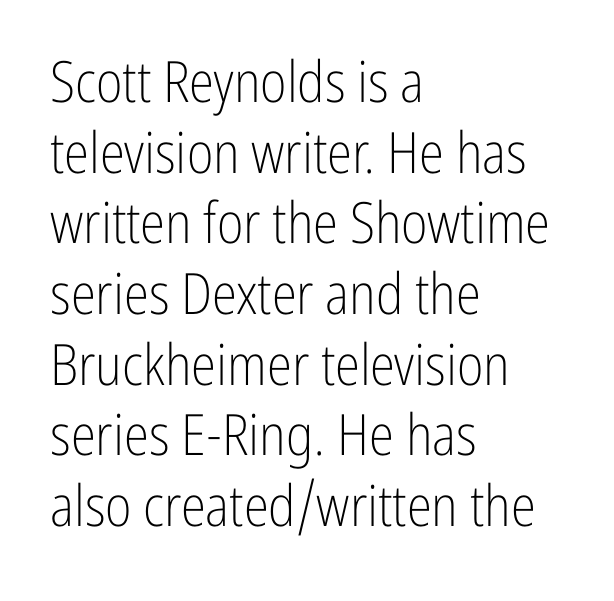
Q: Is the text bold? A: No.
Q: Is the text italic (slanted)? A: No, it is upright.
Q: Is the typeface a serif or a sans-serif typeface? A: Sans-serif.
Q: Is the text underlined? A: No.
Q: How is the paragraph aligned? A: Left-aligned.
Q: Is the spacing between letters normal or unusually wide? A: Normal.
Q: Width (condensed, normal, or wide)? A: Condensed.
Q: Stroke contrast? A: Low.
Q: x-height? A: Medium.
Q: Monospaced? A: No.
